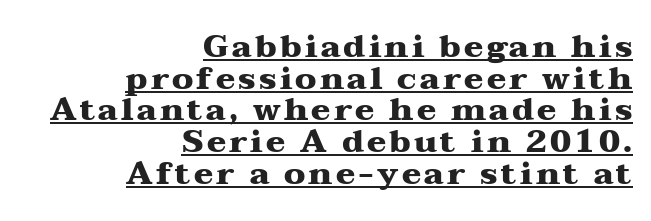
Q: Is the text bold? A: Yes.
Q: Is the text italic (slanted)? A: No, it is upright.
Q: Is the typeface a serif or a sans-serif typeface? A: Serif.
Q: Is the text underlined? A: Yes.
Q: How is the paragraph aligned? A: Right-aligned.
Q: Is the spacing between lines tight, normal or loose? A: Tight.
Q: Width (condensed, normal, or wide)? A: Wide.
Q: Stroke contrast? A: Medium.
Q: x-height? A: Medium.
Q: Monospaced? A: No.
